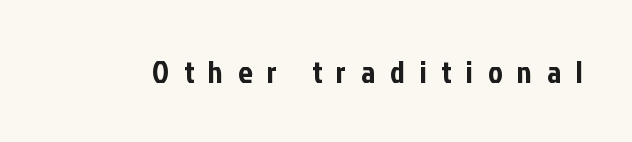
Q: Is the text italic (slanted)? A: No, it is upright.
Q: Is the typeface a serif or a sans-serif typeface? A: Sans-serif.
Q: Is the text underlined? A: No.
Q: Is the spacing between letters normal or unusually wide? A: Unusually wide.
Q: Width (condensed, normal, or wide)? A: Condensed.
Q: Stroke contrast? A: Low.
Q: x-height? A: Medium.
Q: Monospaced? A: No.
